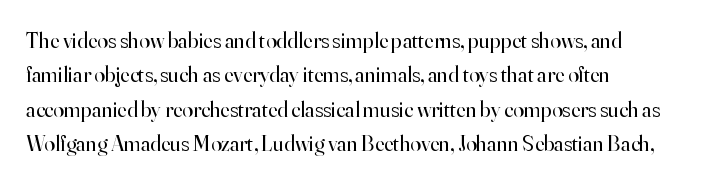
Q: Is the text bold? A: No.
Q: Is the text italic (slanted)? A: No, it is upright.
Q: Is the text underlined? A: No.
Q: How is the paragraph aligned? A: Left-aligned.
Q: Is the spacing between letters normal or unusually wide? A: Normal.
Q: Is the spacing between lines tight, normal or loose? A: Normal.
